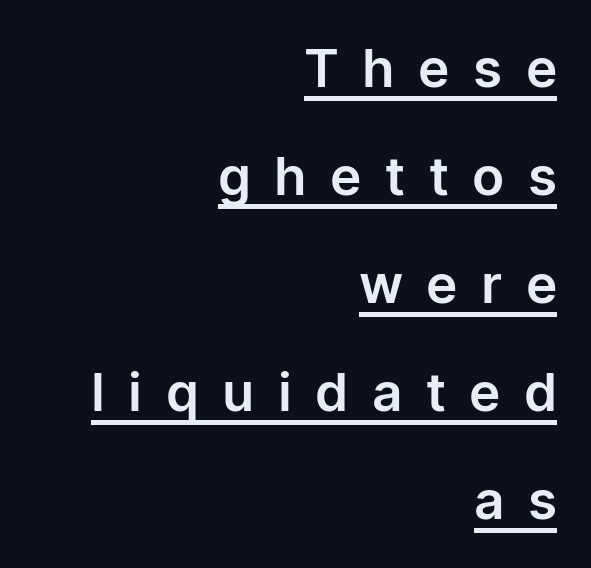
The axis of the letterforms is exactly vertical. The rendering anchors every line to the right-hand side. Classification — sans serif. You can see a thin bar hugging the bottom of the glyphs. The rendering uses a large line-height, opening up the rows.
